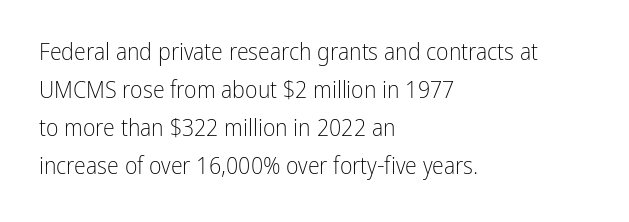
{"italic": "no", "bold": "no", "underline": "no", "align": "left", "line_spacing": "normal", "line_spacing_ratio": 1.58, "letter_spacing": "normal", "letter_spacing_em": 0.0, "glyph_px": 24}
